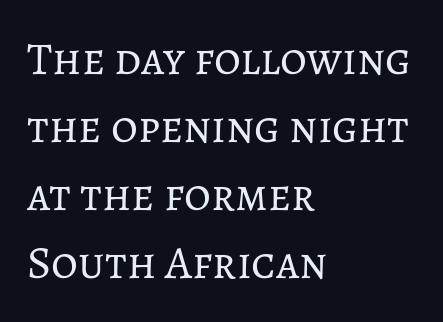
Q: Is the text bold? A: No.
Q: Is the text italic (slanted)? A: No, it is upright.
Q: Is the text underlined? A: No.
Q: How is the paragraph aligned? A: Left-aligned.
Q: Is the spacing between letters normal or unusually wide? A: Normal.
Q: Is the spacing between lines tight, normal or loose? A: Normal.
Q: Width (condensed, normal, or wide)? A: Normal.
Q: Stroke contrast? A: Low.
Q: x-height? A: Medium.
Q: Monospaced? A: No.
